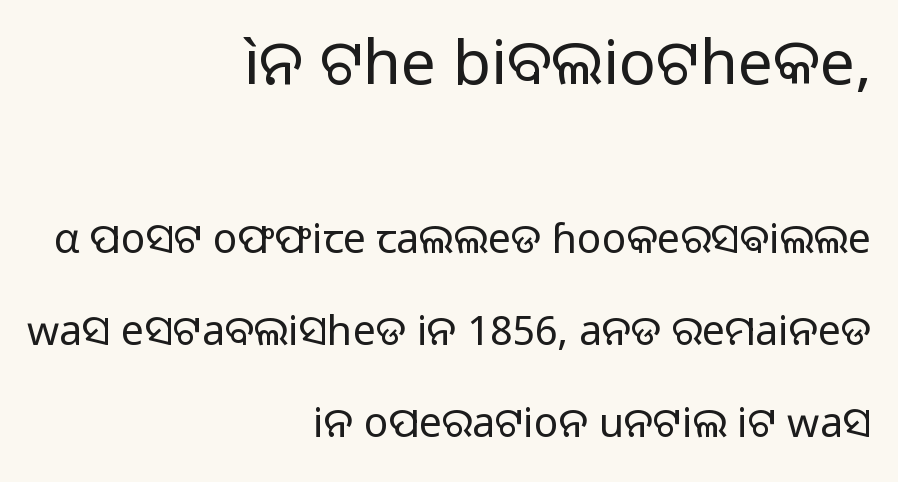
The face used here appears at its bigger size in the upper chunk. The letters look calm and open, with moderate or lighter stems. Descenders hang freely into open space. Horizontal alignment here is rightward, an uncommon choice for prose. Each letter's strokes conclude bluntly, with no projecting serifs. Do the characters align in a grid? No, the font is proportional.
